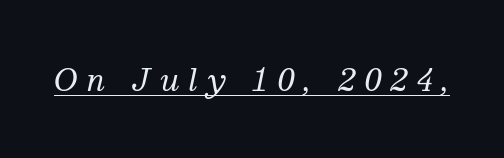
The image shows 29 px regular-weight serif type, italic (leaning right); set unusually wide letter spacing (+0.32 em), underlined; medium stroke contrast and a medium x-height.
